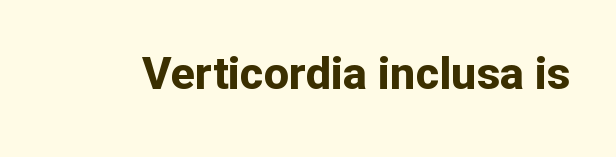
Students, note that the glyphs here touch the page at normal intervals. Varying glyph widths throughout — classic text-font behaviour. Typographically, this falls in the sans-serif category. Thick stems and heavy bowls — unmistakably bold. The letters stand straight up with perfectly vertical stems. The zone under the glyphs is completely vacant.
